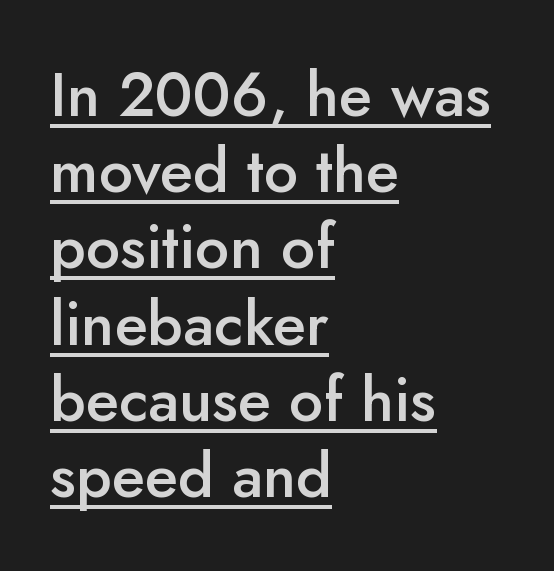
The image shows 61 px semibold sans-serif type, upright; set left-aligned, normal line spacing (1.25x), normal letter spacing, underlined; low stroke contrast and a small x-height.
